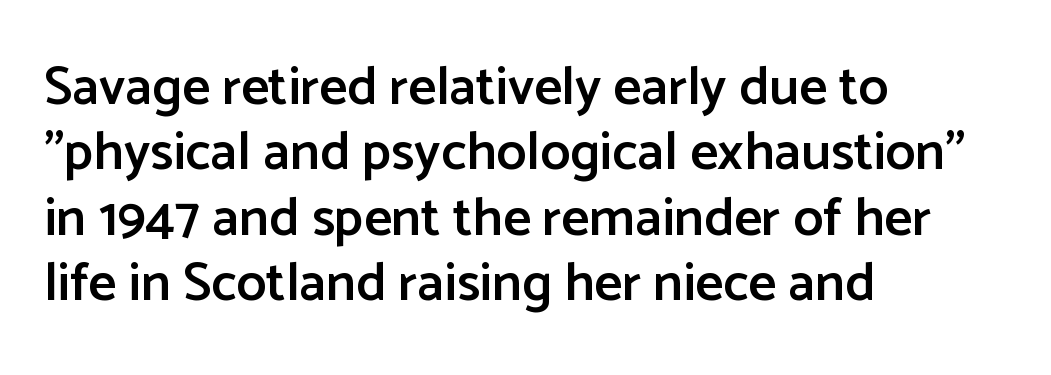
Q: Is the text bold? A: Semi-bold.
Q: Is the text italic (slanted)? A: No, it is upright.
Q: Is the typeface a serif or a sans-serif typeface? A: Sans-serif.
Q: Is the text underlined? A: No.
Q: How is the paragraph aligned? A: Left-aligned.
Q: Is the spacing between letters normal or unusually wide? A: Normal.
Q: Width (condensed, normal, or wide)? A: Normal.
Q: Stroke contrast? A: Low.
Q: x-height? A: Medium.
Q: Monospaced? A: No.
